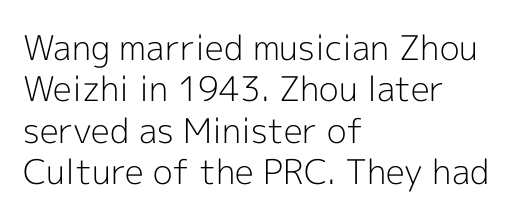
Q: Is the text bold? A: No.
Q: Is the text italic (slanted)? A: No, it is upright.
Q: Is the typeface a serif or a sans-serif typeface? A: Sans-serif.
Q: Is the text underlined? A: No.
Q: How is the paragraph aligned? A: Left-aligned.
Q: Is the spacing between letters normal or unusually wide? A: Normal.
Q: Width (condensed, normal, or wide)? A: Normal.
Q: x-height? A: Medium.
Q: Monospaced? A: No.
